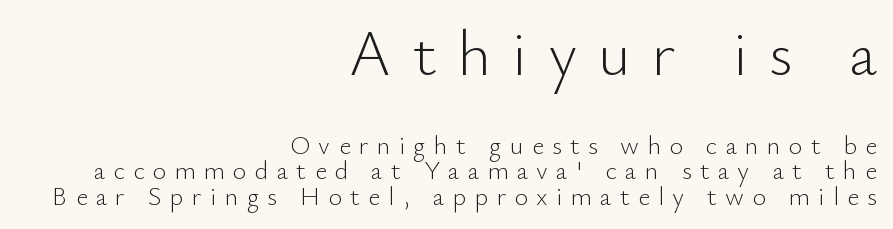
The image shows 64 px light sans-serif type, upright; set right-aligned, tight line spacing (0.98x), unusually wide letter spacing (+0.32 em), not underlined; the first (top) block is 2.46x larger; low stroke contrast and a small x-height.
